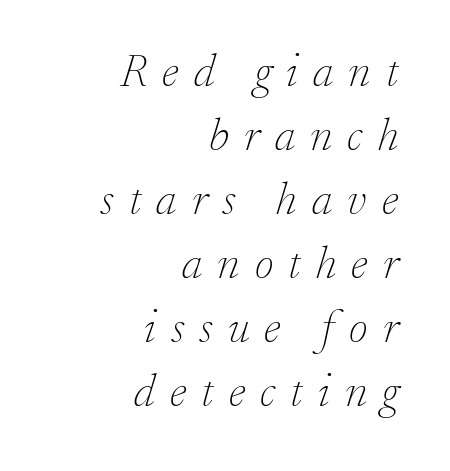
Display-style spreading of the glyphs; the letterfit is very open. Posture: slanted. Has an underline been added? It has not. The rendering uses natural spacing where letterforms have individual widths. What kind of face is this? One with serifs.
